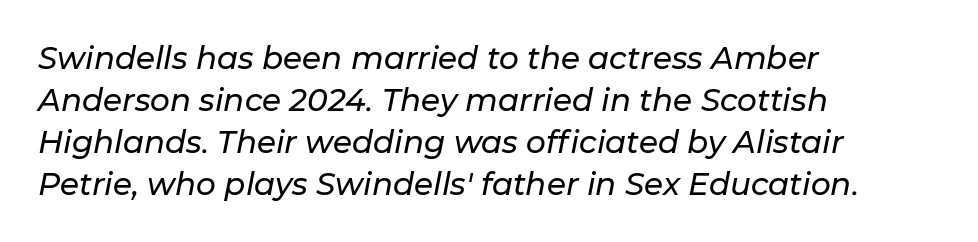
The image shows 31 px text type, italic (leaning right); set left-aligned, normal line spacing (1.36x), normal letter spacing, not underlined; low stroke contrast and a medium x-height.
